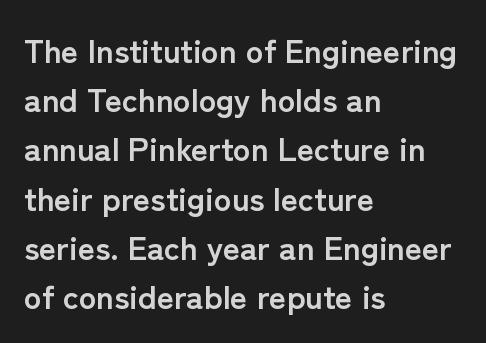
Q: Is the text bold? A: Yes.
Q: Is the text italic (slanted)? A: No, it is upright.
Q: Is the typeface a serif or a sans-serif typeface? A: Sans-serif.
Q: Is the text underlined? A: No.
Q: How is the paragraph aligned? A: Left-aligned.
Q: Is the spacing between letters normal or unusually wide? A: Normal.
Q: Is the spacing between lines tight, normal or loose? A: Normal.
Q: Width (condensed, normal, or wide)? A: Normal.
Q: Stroke contrast? A: Low.
Q: x-height? A: Medium.
Q: Monospaced? A: No.
